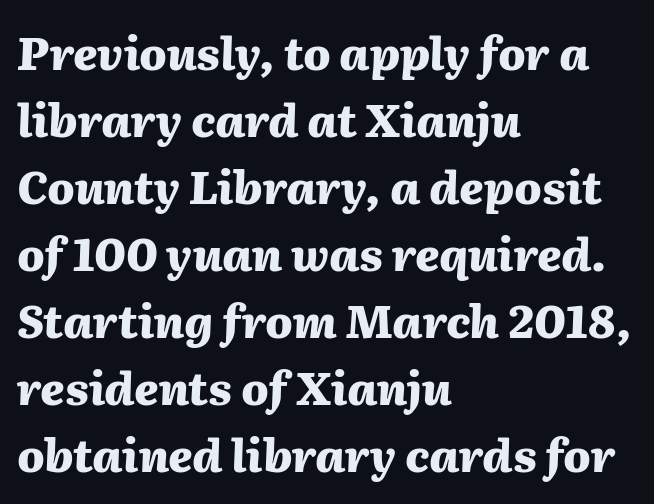
The image shows 45 px heavy type, italic (leaning right); set left-aligned, normal line spacing (1.49x), normal letter spacing, not underlined; medium stroke contrast and a medium x-height.
